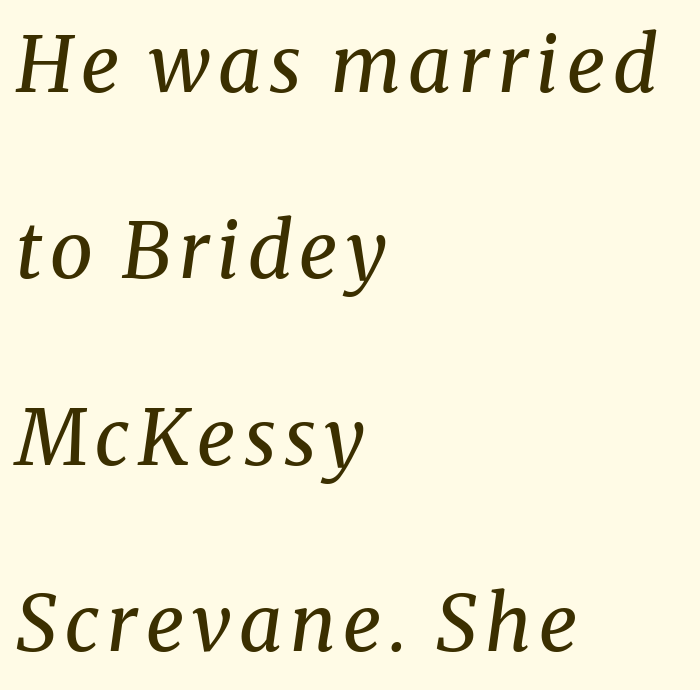
{"serif": "yes", "italic": "yes", "lean": "right", "slant_degrees": 8, "bold": "no", "weight": "regular", "width": "normal", "stroke_contrast": "medium", "x_height": "medium", "monospaced": "no", "underline": "no", "align": "left", "line_spacing": "loose", "line_spacing_ratio": 2.42, "glyph_px": 77}
